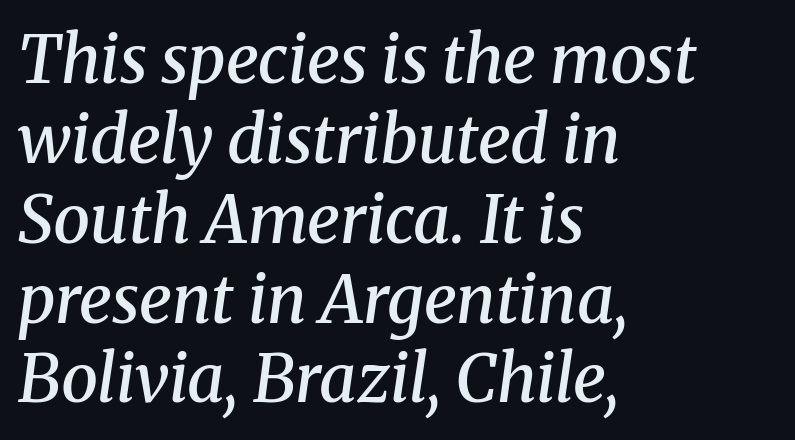
Q: Is the text bold? A: Semi-bold.
Q: Is the text italic (slanted)? A: Yes, it leans right by about 8 degrees.
Q: Is the typeface a serif or a sans-serif typeface? A: Serif.
Q: Is the text underlined? A: No.
Q: How is the paragraph aligned? A: Left-aligned.
Q: Is the spacing between letters normal or unusually wide? A: Normal.
Q: Width (condensed, normal, or wide)? A: Normal.
Q: Stroke contrast? A: Medium.
Q: x-height? A: Medium.
Q: Monospaced? A: No.
